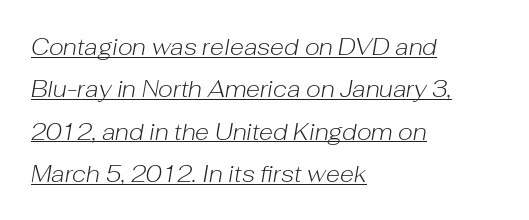
The image shows 23 px text type, italic (leaning right); set left-aligned, line spacing 1.84x, normal letter spacing, underlined.
